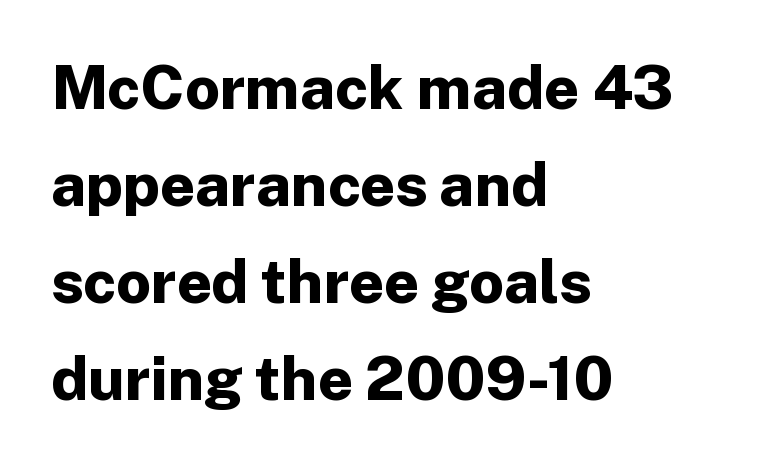
The image shows 61 px bold sans-serif type, upright; set left-aligned, normal line spacing (1.59x), normal letter spacing, not underlined; low stroke contrast and a medium x-height.
